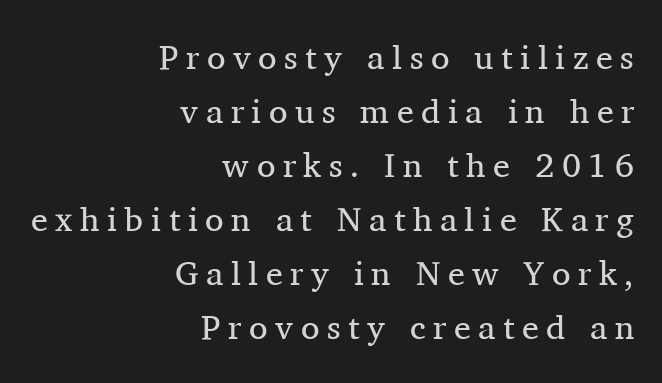
{"serif": "yes", "italic": "no", "bold": "no", "weight": "regular", "width": "normal", "stroke_contrast": "medium", "x_height": "medium", "monospaced": "no", "underline": "no", "align": "right", "line_spacing": "normal", "line_spacing_ratio": 1.59, "letter_spacing": "wide", "letter_spacing_em": 0.22, "glyph_px": 34}
